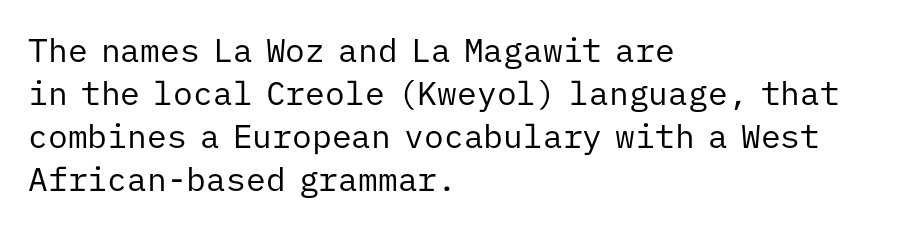
Q: Is the text bold? A: No.
Q: Is the text italic (slanted)? A: No, it is upright.
Q: Is the typeface a serif or a sans-serif typeface? A: Sans-serif.
Q: Is the text underlined? A: No.
Q: How is the paragraph aligned? A: Left-aligned.
Q: Is the spacing between letters normal or unusually wide? A: Normal.
Q: Is the spacing between lines tight, normal or loose? A: Normal.
Q: Width (condensed, normal, or wide)? A: Normal.
Q: Stroke contrast? A: Low.
Q: x-height? A: Medium.
Q: Monospaced? A: Yes.
